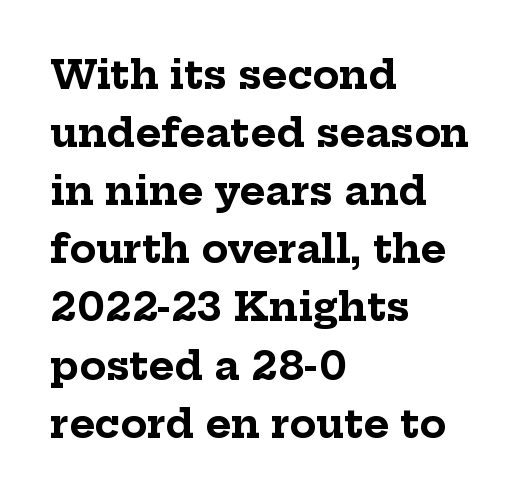
The image shows 39 px bold serif type, upright; set left-aligned, normal line spacing (1.49x), normal letter spacing, not underlined; low stroke contrast and a medium x-height.
